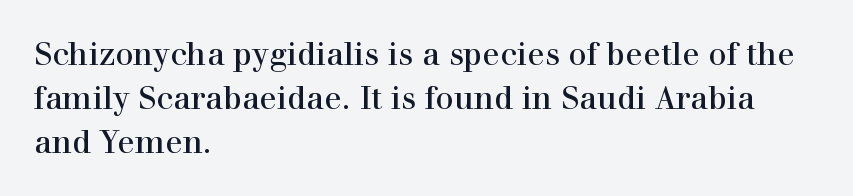
Vertical spacing — default. The face used here is rendered with its standard letterfit. Check the space under the baseline: it is left empty. Spacing verdict: proportional, widths tailored to each character. The weight would be labelled regular, book, light, or lighter still. What kind of face is this? One with serifs.
